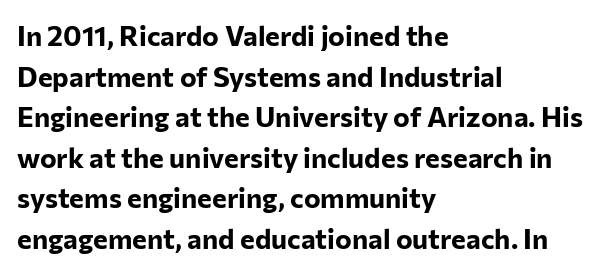
{"serif": "no", "italic": "no", "bold": "yes", "weight": "bold", "width": "normal", "stroke_contrast": "low", "x_height": "medium", "monospaced": "no", "underline": "no", "align": "left", "line_spacing": "normal", "line_spacing_ratio": 1.45, "letter_spacing": "normal", "letter_spacing_em": 0.0, "glyph_px": 28}
